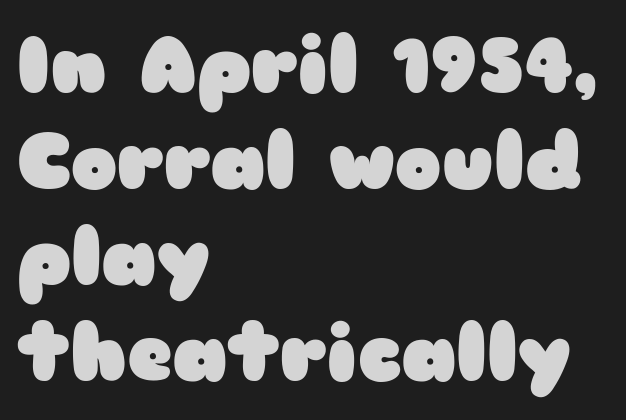
Q: Is the text bold? A: Yes.
Q: Is the text italic (slanted)? A: No, it is upright.
Q: Is the typeface a serif or a sans-serif typeface? A: Sans-serif.
Q: Is the text underlined? A: No.
Q: How is the paragraph aligned? A: Left-aligned.
Q: Is the spacing between letters normal or unusually wide? A: Normal.
Q: Width (condensed, normal, or wide)? A: Wide.
Q: Stroke contrast? A: Low.
Q: x-height? A: Medium.
Q: Monospaced? A: No.
